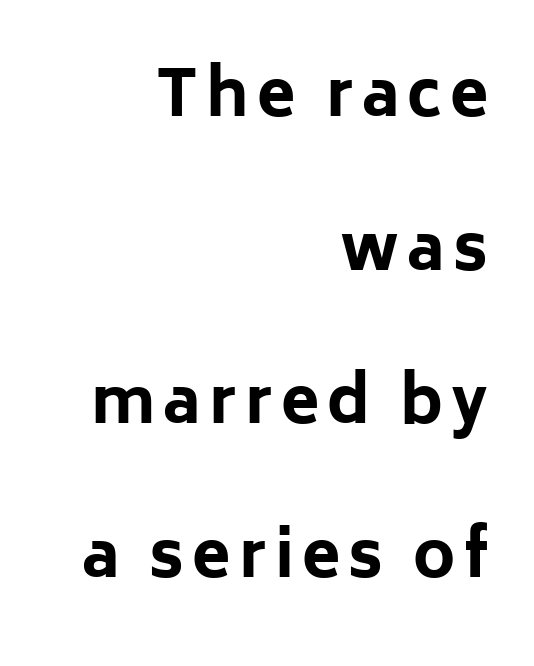
The passage shown is typed in a proportional face where columns would drift. This is heavy type, rendered in bold. Bare-footed words on every line. When letters stand straight like this, we call the style roman or upright. The type family on display is of the sans-serif kind.
